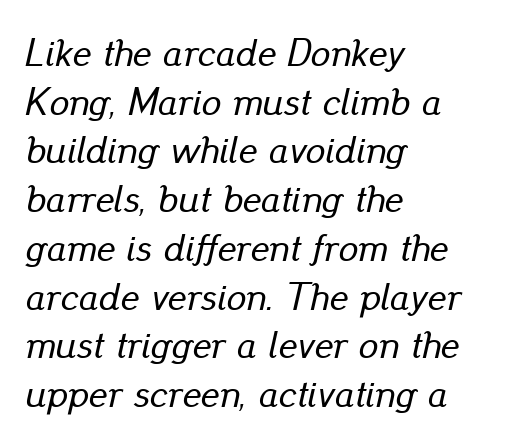
These lines were composed using italics. The rendering uses natural spacing where letterforms have individual widths. A clean baseline with only descenders dipping below it. In CSS terms this would be text-align: left.
